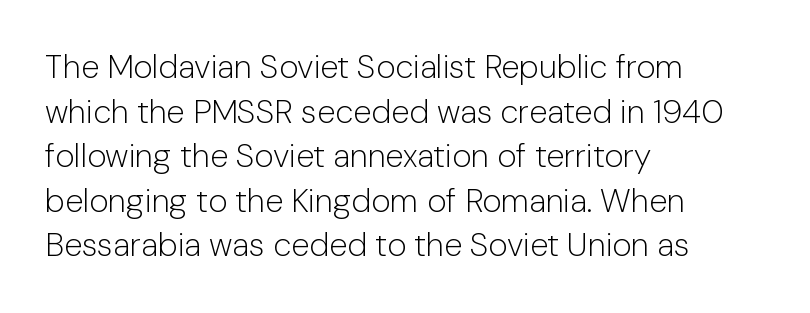
{"serif": "no", "italic": "no", "bold": "no", "weight": "light", "width": "normal", "stroke_contrast": "low", "x_height": "medium", "monospaced": "no", "underline": "no", "align": "left", "line_spacing": "normal", "line_spacing_ratio": 1.35, "letter_spacing": "normal", "letter_spacing_em": 0.0, "glyph_px": 33}
